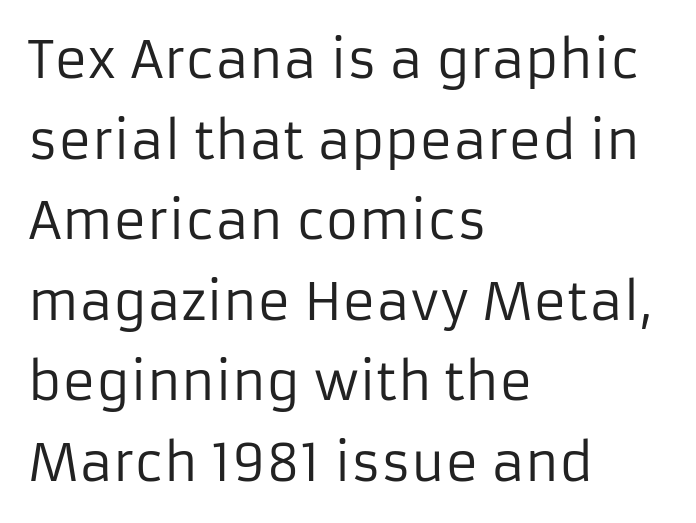
{"serif": "no", "italic": "no", "bold": "no", "weight": "regular", "width": "normal", "stroke_contrast": "low", "x_height": "medium", "monospaced": "no", "underline": "no", "align": "left", "line_spacing": "normal", "line_spacing_ratio": 1.58, "letter_spacing": "normal", "letter_spacing_em": 0.0, "glyph_px": 51}
